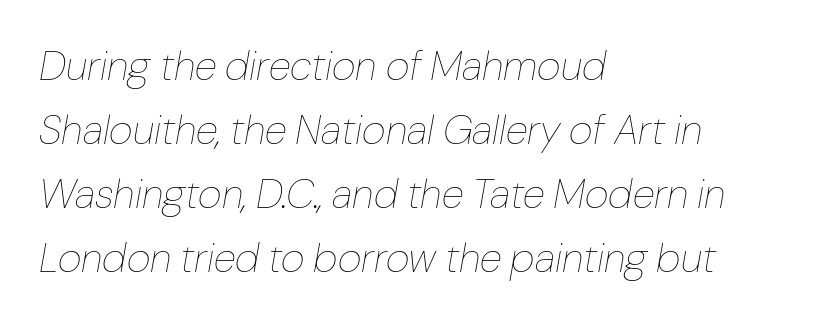
This is not heavy type; no bold has been used. Glance below the letters and you will spot only blank space. A normal amount of white space separates one row of letters from the next. Every row of glyphs begins at an identical x-position on the left.
